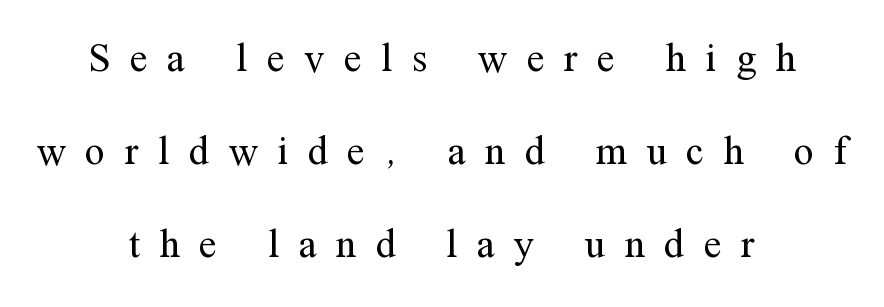
What stands out about the letter spacing? Its width — letters are far apart. The face looks like a standard text weight, possibly lighter. Yep, those are serifs on the letters. The type sits square on the baseline with zero lean. Type without underlining. These lines are centered, leaving both edges ragged.
